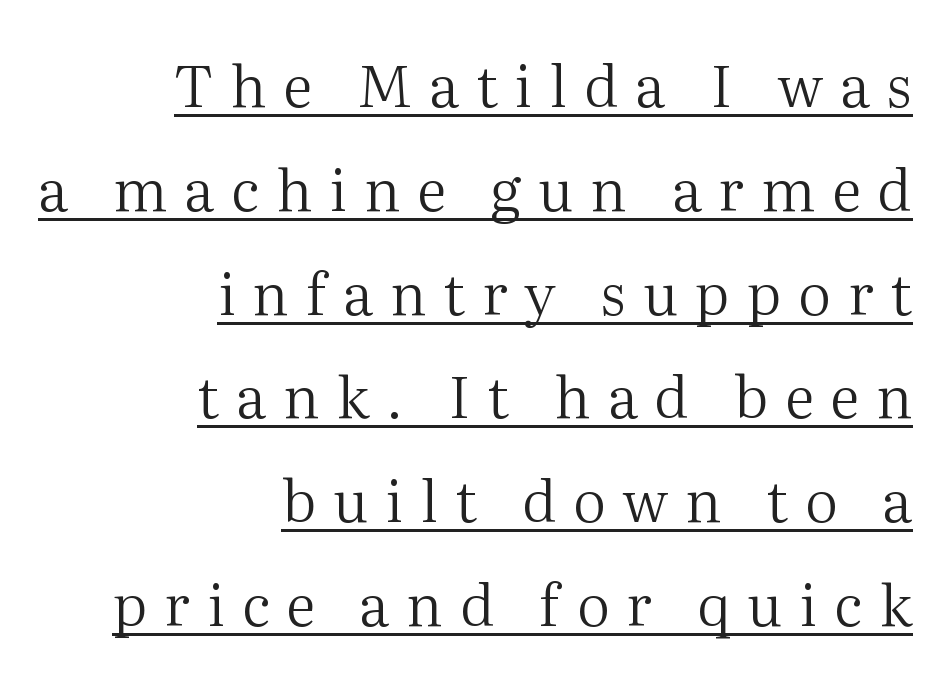
Spacing between characters has been opened up far beyond the box default. Every word sits above its own underline. This is not heavy type; no bold has been used. You could not count columns in this text — the font is proportionally spaced. In terms of posture, this sample is upright. This rendering employs a face with finishing strokes, i.e., a serif.
